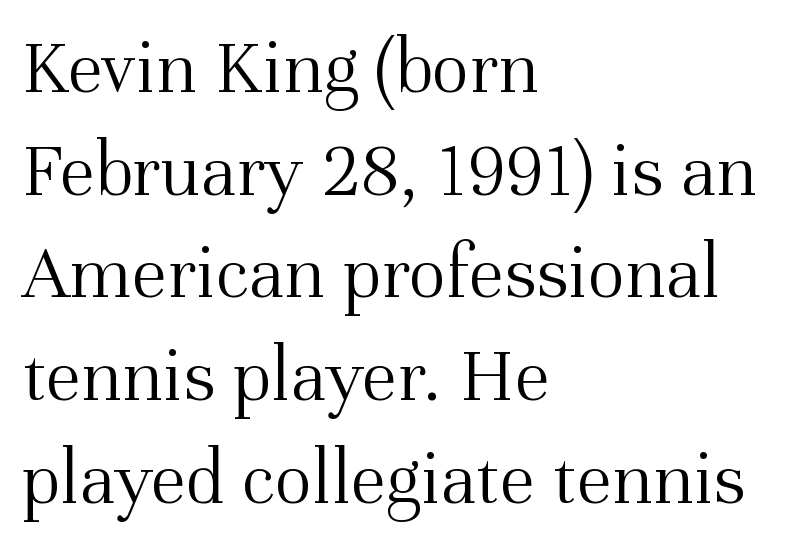
The image shows 79 px light serif type, upright; set left-aligned, normal line spacing (1.3x), normal letter spacing, not underlined; medium stroke contrast and a medium x-height.
